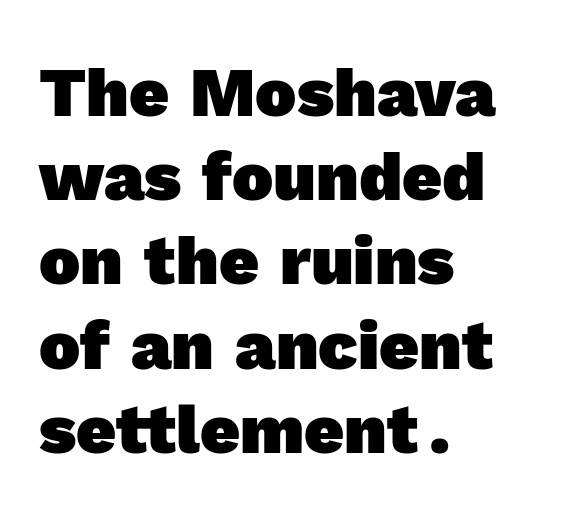
Has an underline been added? It has not. Stroke terminals: plain, sans-serif. Every row of glyphs begins at an identical x-position on the left. These lines keep a tight, regular rhythm from letter to letter. The passage shown is typed in a proportional face where columns would drift.
